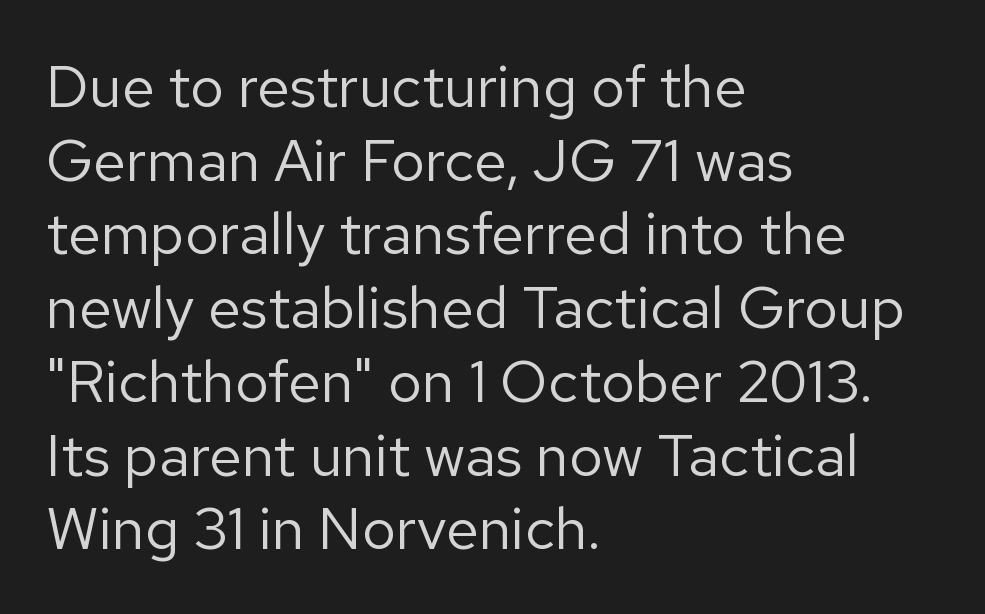
The image shows 59 px regular-weight sans-serif type, upright; set left-aligned, normal line spacing (1.25x), normal letter spacing, not underlined; low stroke contrast and a medium x-height.
